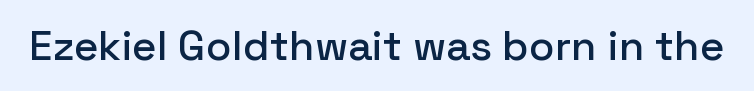
{"serif": "no", "italic": "no", "width": "normal", "stroke_contrast": "low", "x_height": "medium", "monospaced": "no", "underline": "no", "letter_spacing": "normal", "letter_spacing_em": 0.0, "glyph_px": 42}
